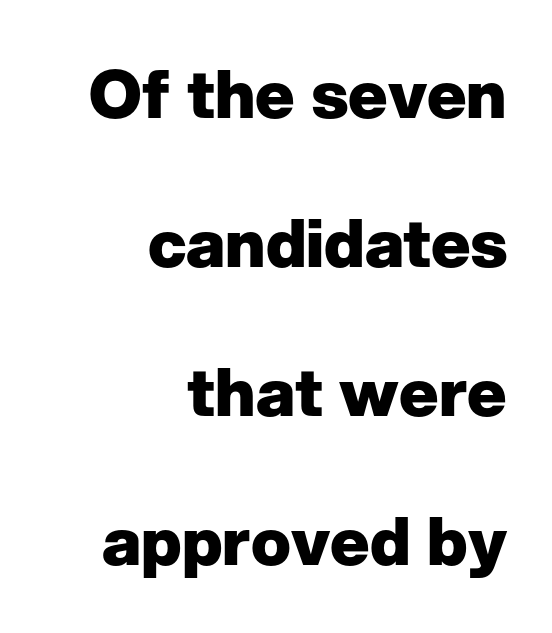
The image shows 66 px heavy sans-serif type, upright; set right-aligned, loose line spacing (2.26x), normal letter spacing, not underlined; low stroke contrast and a medium x-height.
